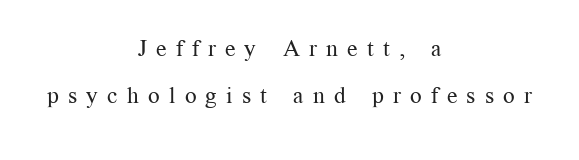
Q: Is the text bold? A: No.
Q: Is the text italic (slanted)? A: No, it is upright.
Q: Is the text underlined? A: No.
Q: How is the paragraph aligned? A: Centered.
Q: Is the spacing between letters normal or unusually wide? A: Unusually wide.
Q: Is the spacing between lines tight, normal or loose? A: Loose.
